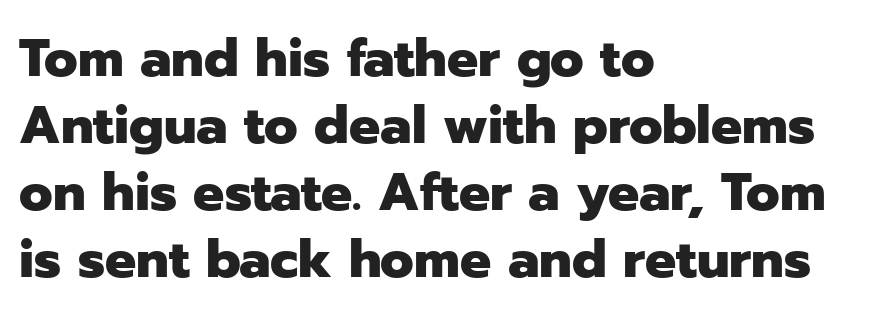
The image shows 52 px heavy sans-serif type, upright; set left-aligned, normal line spacing (1.29x), normal letter spacing, not underlined; low stroke contrast and a medium x-height.
